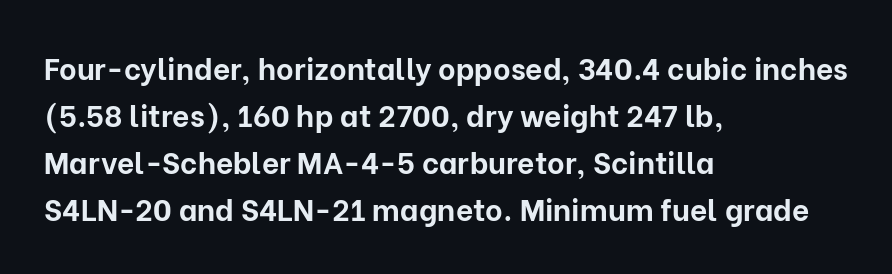
The image shows 30 px bold sans-serif type, upright; set left-aligned, normal line spacing (1.57x), normal letter spacing, not underlined; low stroke contrast and a medium x-height.
